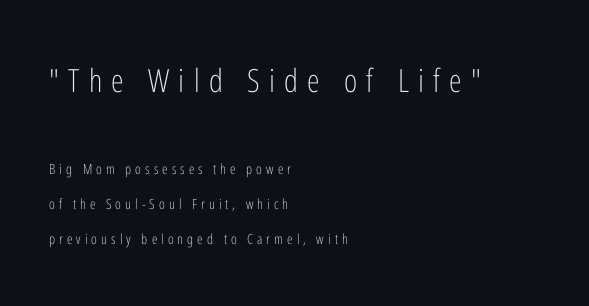
{"serif": "no", "italic": "no", "bold": "no", "weight": "light", "width": "condensed", "stroke_contrast": "low", "x_height": "medium", "monospaced": "no", "underline": "no", "align": "left", "line_spacing": "loose", "line_spacing_ratio": 2.5, "letter_spacing": "wide", "letter_spacing_em": 0.29, "larger_block": "first", "size_ratio": 2.29, "glyph_px": 32}
